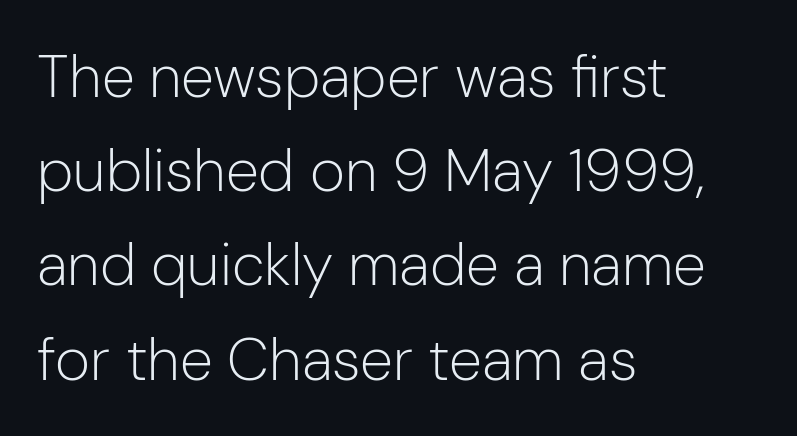
Stroke mass is kept to a normal reading level or below. A typesetter would call this proportional, since set widths differ per character. No extra tracking has been applied to these lines. The space between consecutive lines is moderate. You can tell from the bare stems that sans-serif type was used. The passage shown is not underscored anywhere.
